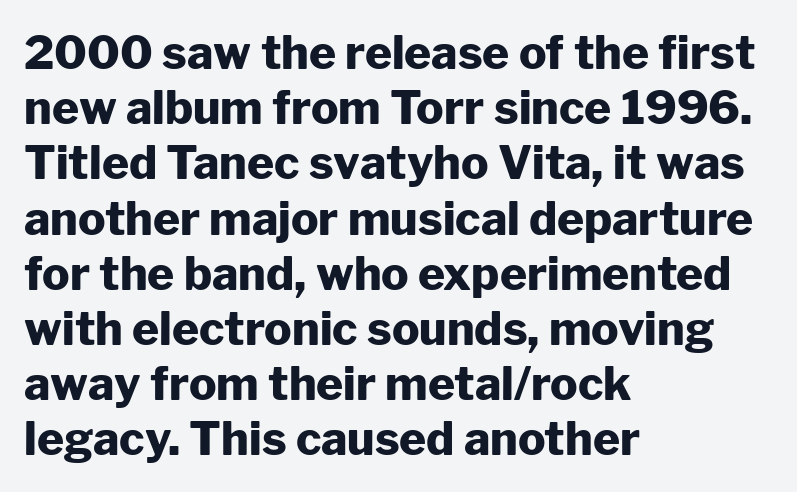
{"serif": "no", "italic": "no", "bold": "yes", "weight": "heavy", "width": "normal", "stroke_contrast": "low", "x_height": "medium", "monospaced": "no", "underline": "no", "align": "left", "line_spacing_ratio": 1.2, "letter_spacing": "normal", "letter_spacing_em": 0.0, "glyph_px": 46}
